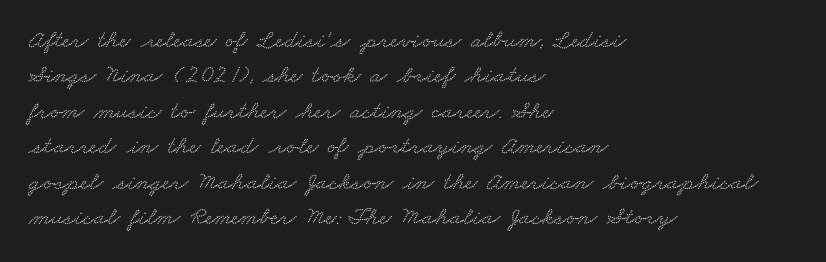
{"underline": "no", "align": "left", "line_spacing": "normal", "line_spacing_ratio": 1.42, "letter_spacing": "normal", "letter_spacing_em": 0.0, "glyph_px": 25}
